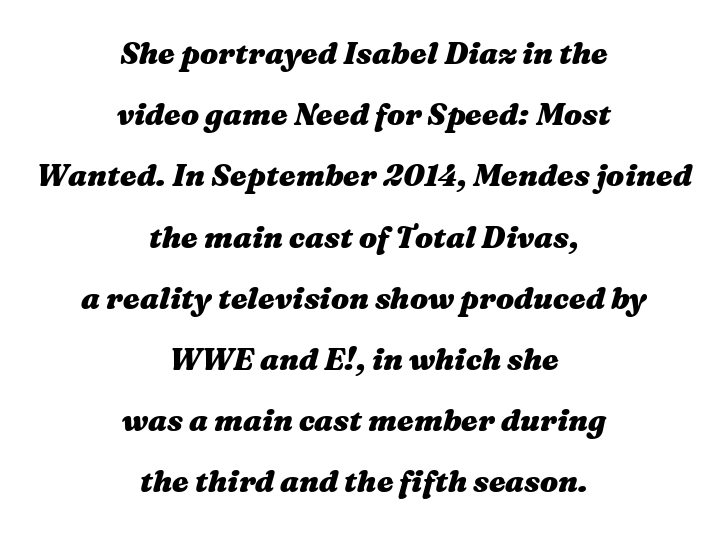
The glyphs are unaccompanied by any horizontal stroke below them. The whole block is typeset with a tilt. Its strokes are broad and dark, the hallmark of bold type. The paragraph shown floats in the horizontal middle. These lines stand farther apart than default settings would place them.
